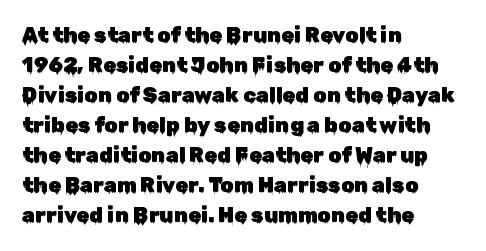
The gaps between neighbouring characters are ordinary and unremarkable. This rendering uses left alignment, leaving the right contour irregular. Horizontal bands of white between lines are of average thickness. The strip under each line holds only bare page. It's the straight-up-and-down kind of type.
